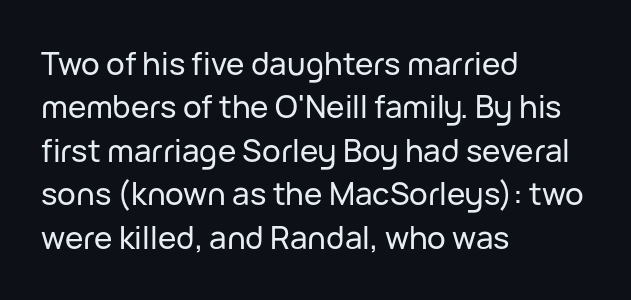
The image shows 31 px sans-serif type, upright; set left-aligned, normal line spacing (1.4x), normal letter spacing, not underlined; low stroke contrast and a medium x-height.
